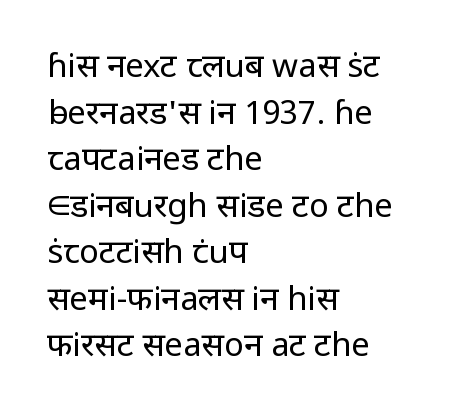
The image shows 33 px regular-weight sans-serif type, upright; set left-aligned, normal line spacing (1.41x), normal letter spacing, not underlined; low stroke contrast and a medium x-height.
